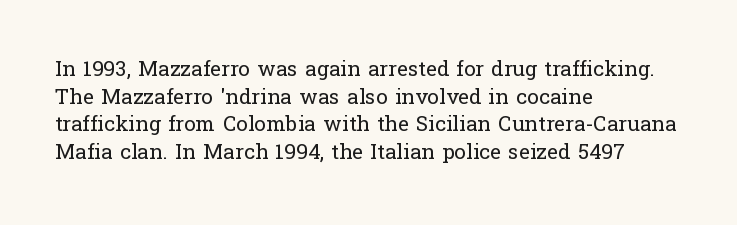
The image shows 21 px text type, upright; set left-aligned, normal line spacing (1.31x), normal letter spacing, not underlined.
